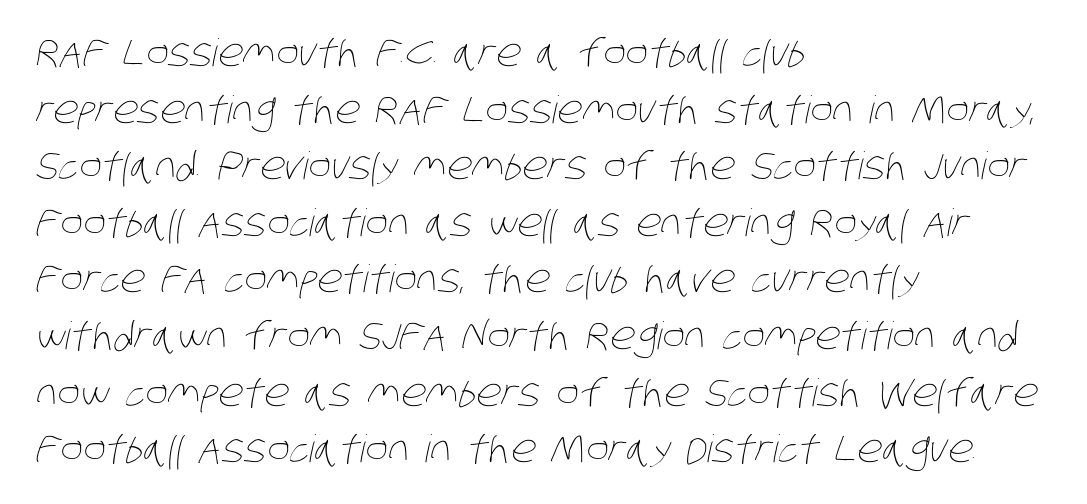
Q: Is the text bold? A: No.
Q: Is the text underlined? A: No.
Q: How is the paragraph aligned? A: Left-aligned.
Q: Is the spacing between letters normal or unusually wide? A: Normal.
Q: Is the spacing between lines tight, normal or loose? A: Normal.
Q: Width (condensed, normal, or wide)? A: Condensed.
Q: Stroke contrast? A: Low.
Q: x-height? A: Large.
Q: Monospaced? A: No.
